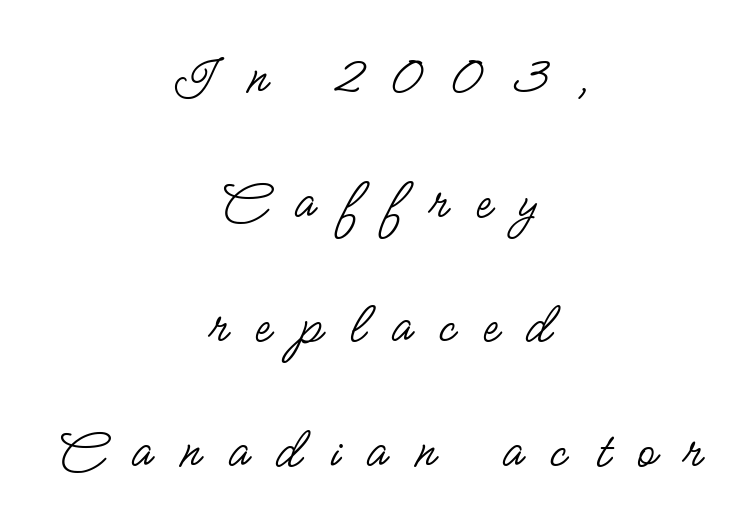
Do the characters align in a grid? No, the font is proportional. Only glyphs here, with clear space below each row. The rendering positions every line midway between the sides. The tracking jumps out immediately: characters are airy and widely separated. Unlike a traditional serif, this face leaves its strokes unadorned.
